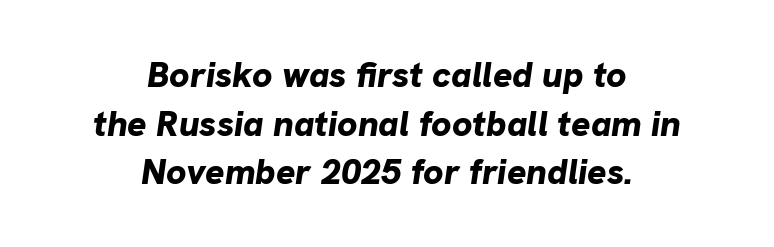
{"italic": "yes", "lean": "right", "slant_degrees": 8, "bold": "yes", "weight": "bold", "width": "normal", "stroke_contrast": "low", "x_height": "medium", "monospaced": "no", "underline": "no", "align": "center", "line_spacing": "normal", "line_spacing_ratio": 1.35, "letter_spacing": "normal", "letter_spacing_em": 0.0, "glyph_px": 36}
